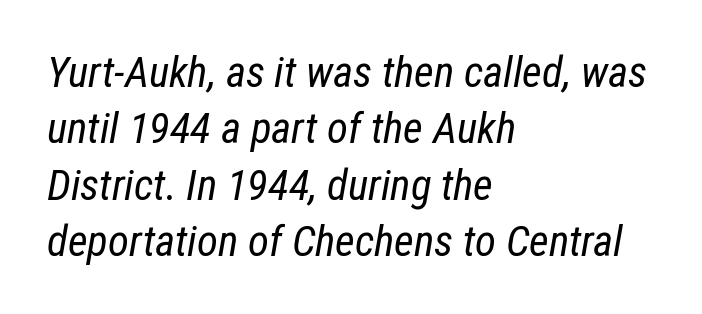
Does the lettering tilt? It does — this is italic. The rendering uses natural spacing where letterforms have individual widths. The words here are not underlined. The passage is arranged the way most books set body copy — flush left. The horizontal fit of the characters is conventional and even.
